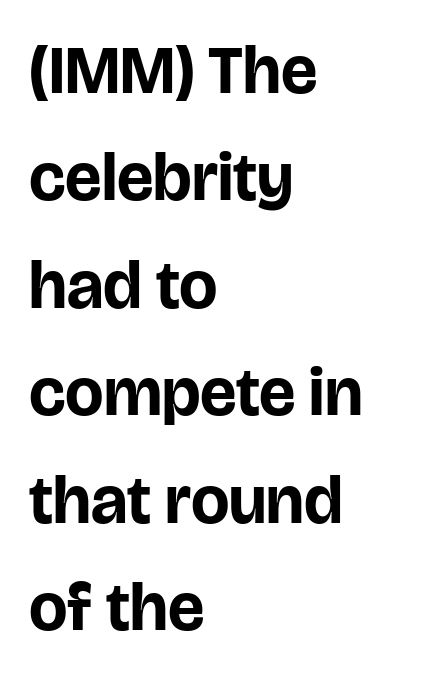
The strip under each line holds only bare page. Characters follow at the spacing the type designer built in. Thick stems and heavy bowls — unmistakably bold. The designer went with a sans here, leaving each stem footless.
